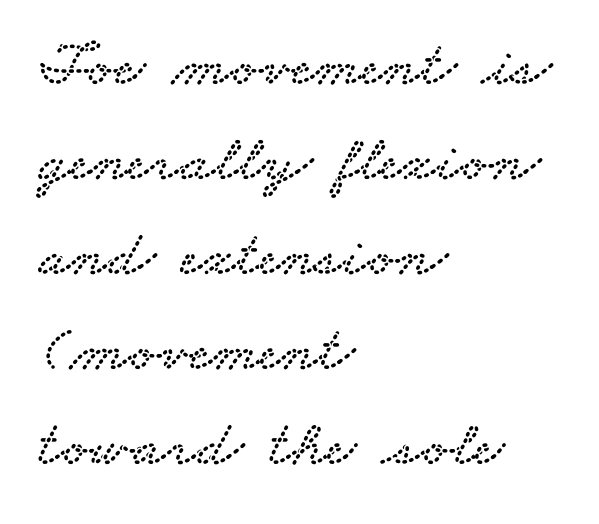
The image shows 65 px wide type; set left-aligned, normal line spacing (1.46x), normal letter spacing, not underlined; low stroke contrast and a small x-height.
